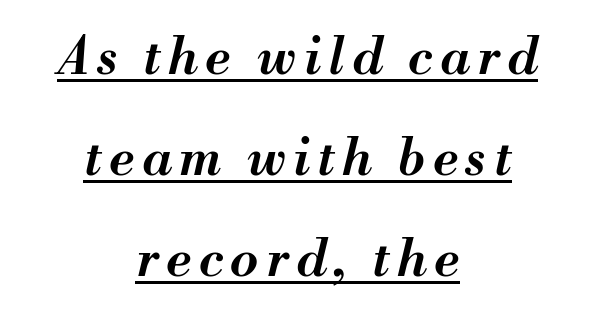
The image shows 51 px semibold type, italic (leaning right); set centered, loose line spacing (1.98x), underlined; medium stroke contrast and a small x-height.
